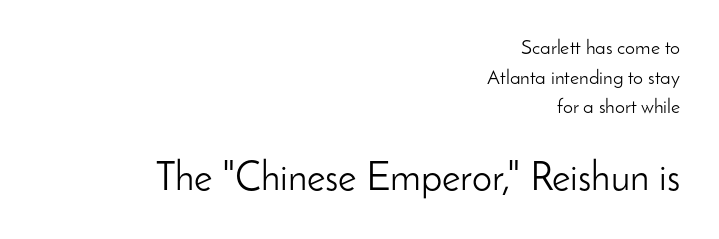
The image shows 40 px light sans-serif type, upright; set right-aligned, normal line spacing (1.48x), normal letter spacing, not underlined; the second (bottom) block is 2.0x larger; low stroke contrast and a small x-height.
